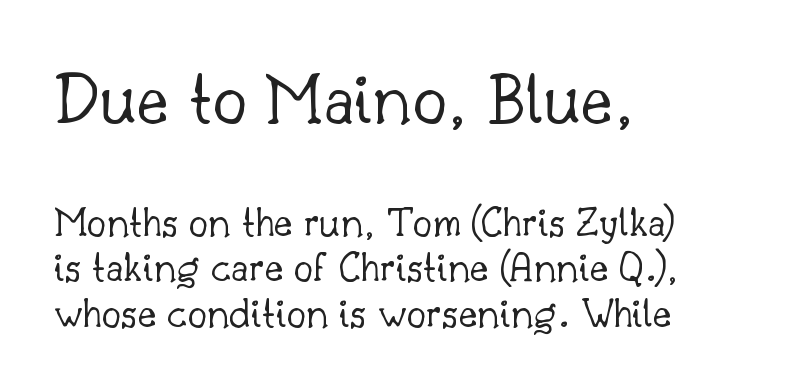
Q: Is the text bold? A: No.
Q: Is the text italic (slanted)? A: No, it is upright.
Q: Is the text underlined? A: No.
Q: How is the paragraph aligned? A: Left-aligned.
Q: Is the spacing between letters normal or unusually wide? A: Normal.
Q: Is the spacing between lines tight, normal or loose? A: Tight.
Q: Which block of text is set in a larger size, the first (top) or the second (bottom)? A: The first (top) one.
Q: Width (condensed, normal, or wide)? A: Normal.
Q: Stroke contrast? A: Low.
Q: x-height? A: Small.
Q: Monospaced? A: No.
